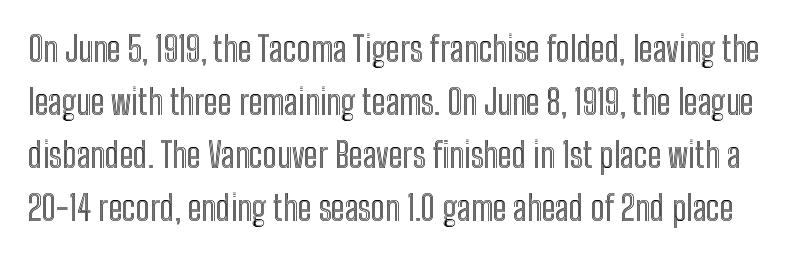
This is roman type, the default non-slanted kind. Anything drawn beneath the words? Only blank space. The rendering keeps characters at their native spacing. Character widths vary here, with narrow letters taking less room than wide ones.
